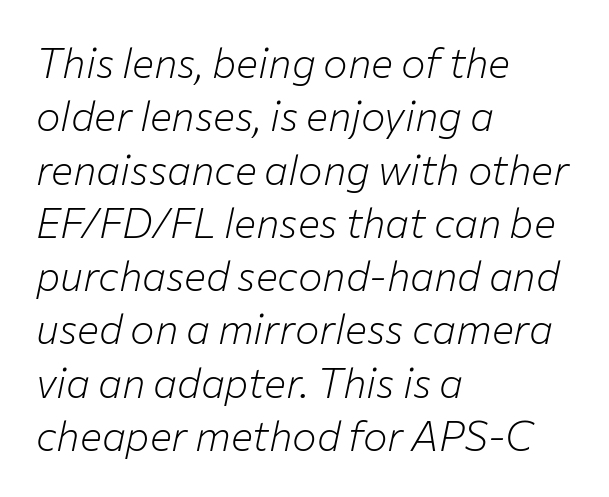
This rendering features lettering with no underline. When letters slant like this, we call the style italic. The compositor pushed each line to the left boundary. Evenly set lines give the paragraph a standard silhouette. Looks like regular typesetting: each glyph gets only the width it needs.
